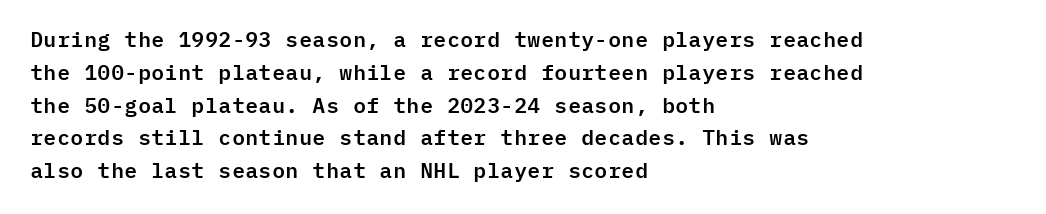
Q: Is the text italic (slanted)? A: No, it is upright.
Q: Is the text underlined? A: No.
Q: How is the paragraph aligned? A: Left-aligned.
Q: Is the spacing between letters normal or unusually wide? A: Normal.
Q: Is the spacing between lines tight, normal or loose? A: Normal.
